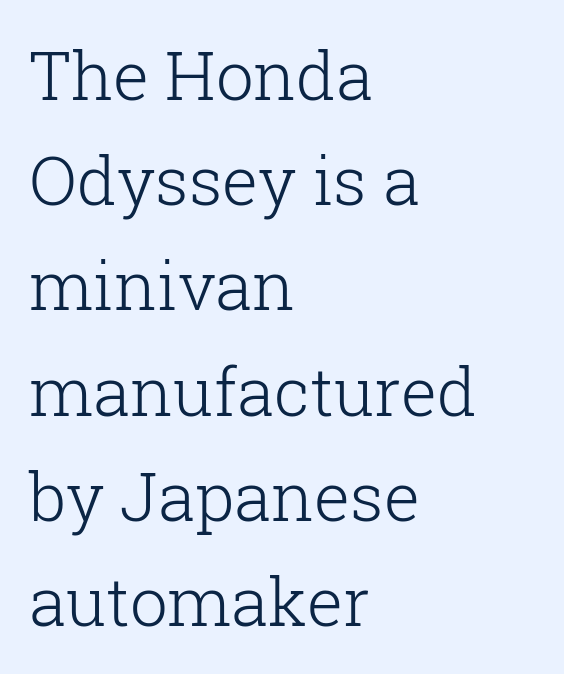
Q: Is the text bold? A: No.
Q: Is the text italic (slanted)? A: No, it is upright.
Q: Is the typeface a serif or a sans-serif typeface? A: Serif.
Q: Is the text underlined? A: No.
Q: How is the paragraph aligned? A: Left-aligned.
Q: Is the spacing between letters normal or unusually wide? A: Normal.
Q: Is the spacing between lines tight, normal or loose? A: Normal.
Q: Width (condensed, normal, or wide)? A: Normal.
Q: Stroke contrast? A: Low.
Q: x-height? A: Medium.
Q: Monospaced? A: No.
